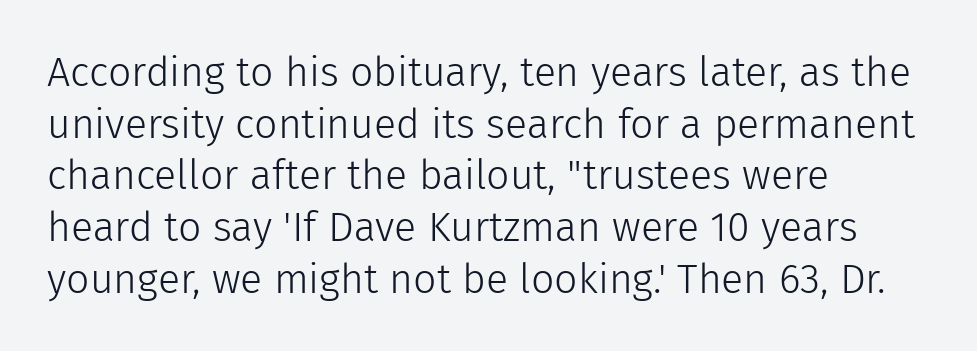
The weight tops out at a normal text grade. These lines are set flush left with a ragged right edge. Here the designer chose a conventional face with non-uniform glyph widths. Between one letter and the next there's only the usual sliver of space. Line spacing here is normal.
